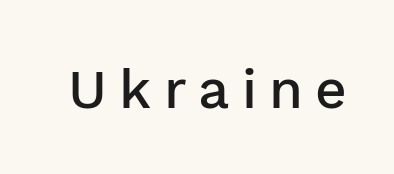
It's the straight-up-and-down kind of type. The characters display no serif detailing; their extremities are plain. Glance below the letters and you will spot only blank space. Words appear elongated and porous because spacing is wide.
